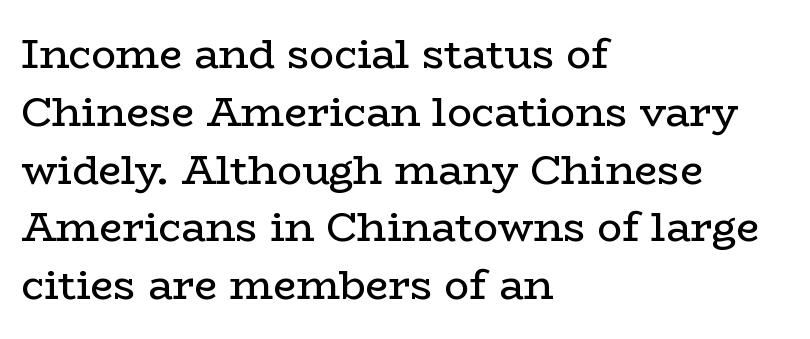
The image shows 41 px regular-weight, wide serif type, upright; set left-aligned, normal line spacing (1.41x), normal letter spacing, not underlined; low stroke contrast and a medium x-height.
